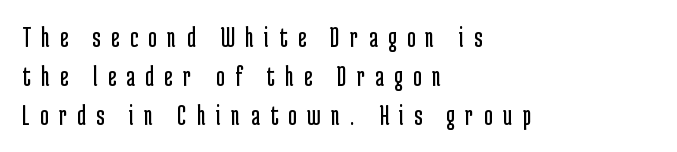
Q: Is the text bold? A: No.
Q: Is the text italic (slanted)? A: No, it is upright.
Q: Is the typeface a serif or a sans-serif typeface? A: Sans-serif.
Q: Is the text underlined? A: No.
Q: How is the paragraph aligned? A: Left-aligned.
Q: Is the spacing between letters normal or unusually wide? A: Unusually wide.
Q: Is the spacing between lines tight, normal or loose? A: Normal.
Q: Width (condensed, normal, or wide)? A: Condensed.
Q: Stroke contrast? A: Low.
Q: x-height? A: Medium.
Q: Monospaced? A: No.
